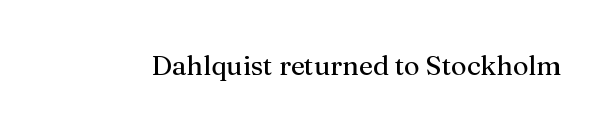
Has an underline been added? It has not. The type is set solid horizontally, with unmodified tracking. The characters are drawn with everyday or finer stroke widths. Every character sits straight up, as roman type does.
